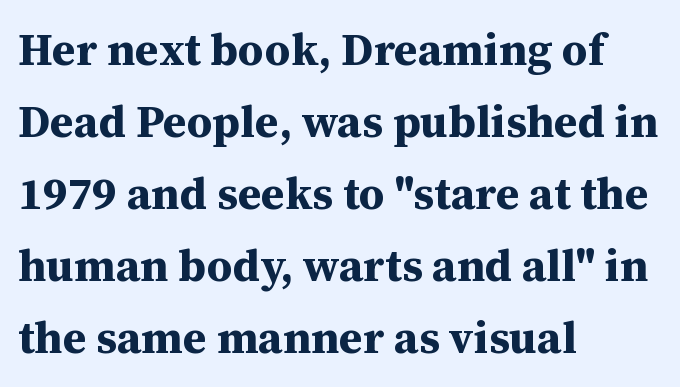
The image shows 45 px bold serif type, upright; set left-aligned, normal line spacing (1.6x), normal letter spacing, not underlined; medium stroke contrast and a medium x-height.
